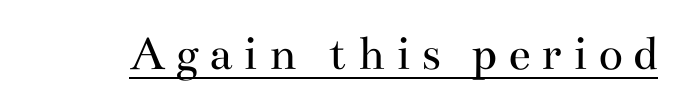
{"serif": "yes", "italic": "no", "bold": "no", "weight": "regular", "width": "wide", "stroke_contrast": "medium", "x_height": "small", "monospaced": "no", "underline": "yes", "letter_spacing": "wide", "letter_spacing_em": 0.2, "glyph_px": 51}
